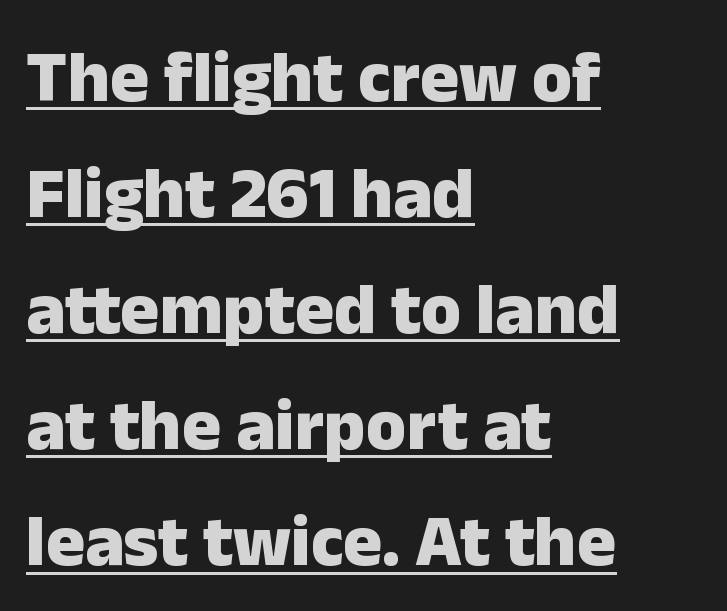
Q: Is the text bold? A: Yes.
Q: Is the text italic (slanted)? A: No, it is upright.
Q: Is the typeface a serif or a sans-serif typeface? A: Sans-serif.
Q: Is the text underlined? A: Yes.
Q: How is the paragraph aligned? A: Left-aligned.
Q: Is the spacing between letters normal or unusually wide? A: Normal.
Q: Is the spacing between lines tight, normal or loose? A: Normal.
Q: Width (condensed, normal, or wide)? A: Normal.
Q: Stroke contrast? A: Low.
Q: x-height? A: Medium.
Q: Monospaced? A: No.
